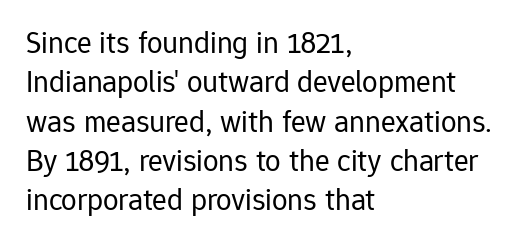
The font is comparable to plain body text, perhaps lighter. Do the characters align in a grid? No, the font is proportional. Every row of glyphs begins at an identical x-position on the left. Successive baselines arrive at the customary interval. The horizontal fit of the characters is conventional and even. Unlike a traditional serif, this face leaves its strokes unadorned.
